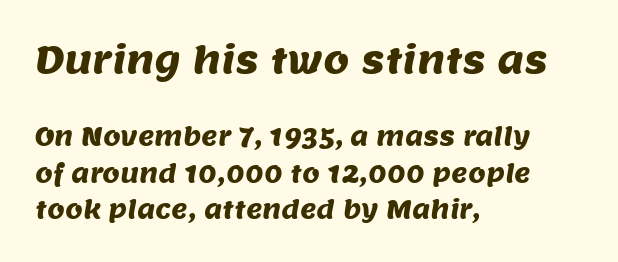
Decoration check: the copy has no underline. The rag falls on the right side of this text block. Scale decreases going downward across the two blocks. You could not count columns in this text — the font is proportionally spaced. Tracking value appears to be zero — textbook default spacing.
